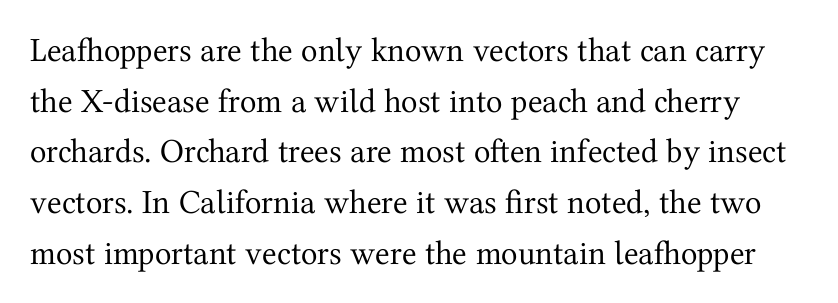
{"serif": "yes", "italic": "no", "bold": "no", "weight": "regular", "width": "normal", "stroke_contrast": "medium", "x_height": "medium", "monospaced": "no", "underline": "no", "line_spacing": "normal", "line_spacing_ratio": 1.49, "letter_spacing": "normal", "letter_spacing_em": 0.0, "glyph_px": 34}
